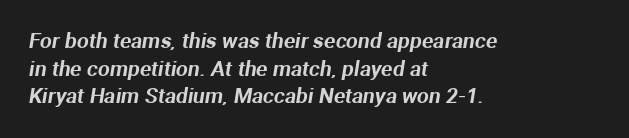
Q: Is the text underlined? A: No.
Q: How is the paragraph aligned? A: Left-aligned.
Q: Is the spacing between letters normal or unusually wide? A: Normal.
Q: Is the spacing between lines tight, normal or loose? A: Normal.
